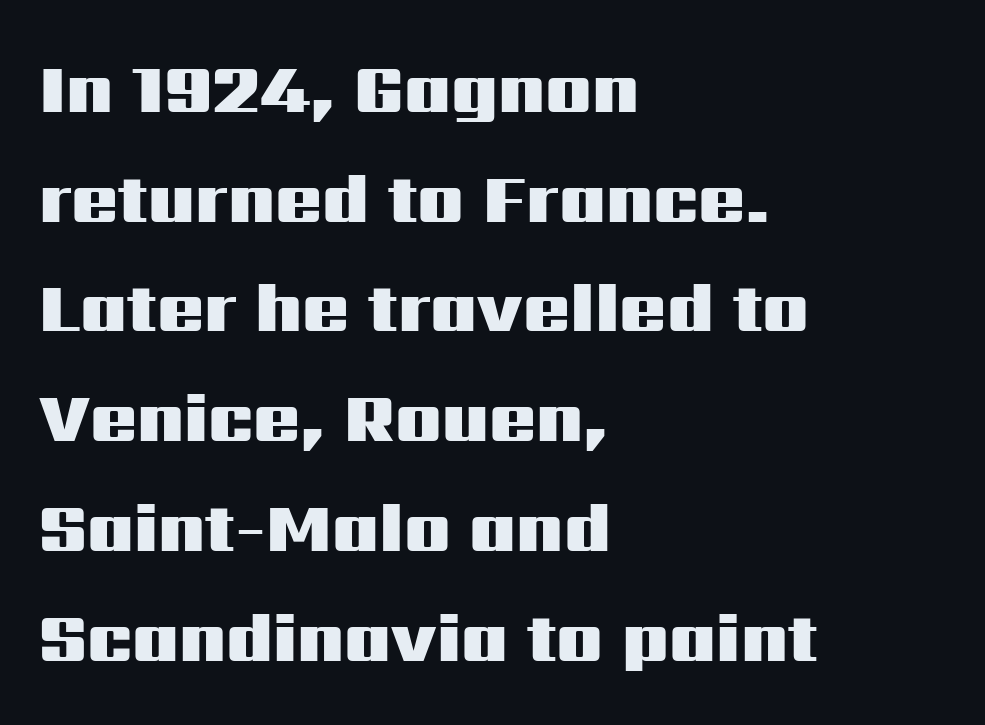
The image shows 69 px heavy, wide sans-serif type, upright; set left-aligned, normal line spacing (1.59x), normal letter spacing, not underlined; medium stroke contrast and a medium x-height.
